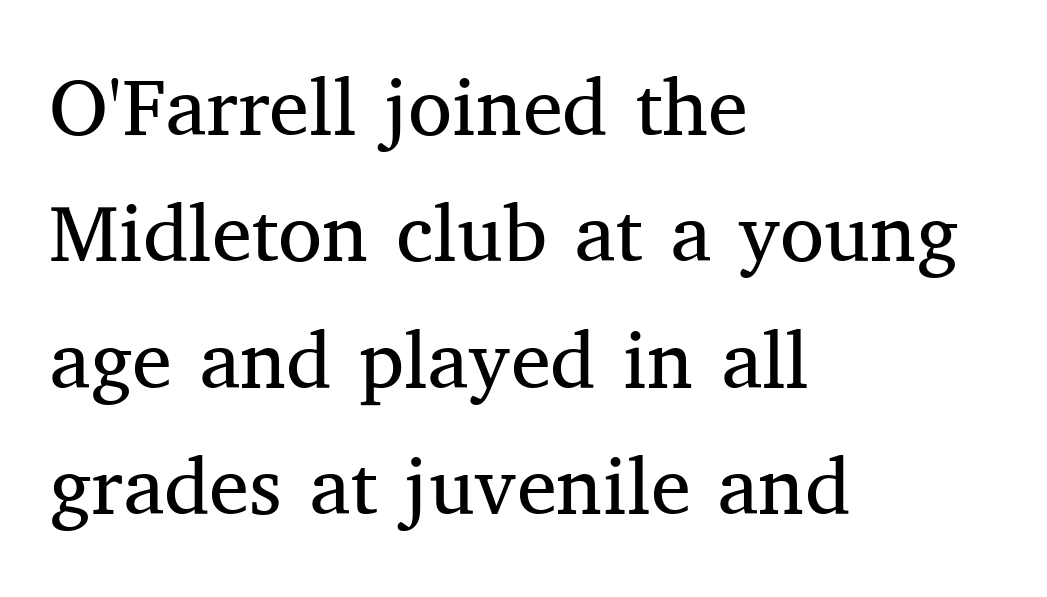
The image shows 80 px regular-weight serif type, upright; set left-aligned, normal line spacing (1.58x), normal letter spacing, not underlined; medium stroke contrast and a medium x-height.
